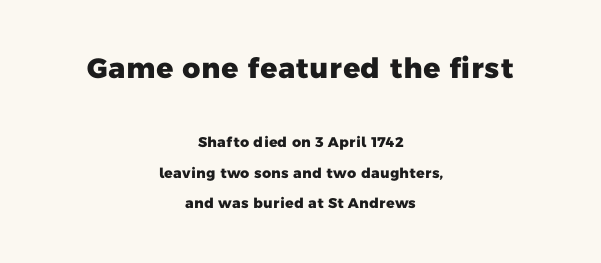
Think of a printed novel: that variable character pitch is what you see here. What stands out about the letter spacing? Nothing — it is the standard amount. Rows of type keep a wide berth in the vertical direction. Regarding serifs, this sample does without them. Descender tails drop into unmarked territory. Casual observation: everything's sitting right in the middle.
